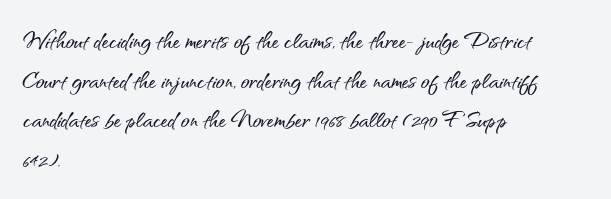
Q: Is the text italic (slanted)? A: Yes.
Q: Is the typeface a serif or a sans-serif typeface? A: Sans-serif.
Q: Is the text underlined? A: No.
Q: How is the paragraph aligned? A: Left-aligned.
Q: Is the spacing between letters normal or unusually wide? A: Normal.
Q: Is the spacing between lines tight, normal or loose? A: Normal.
Q: Width (condensed, normal, or wide)? A: Normal.
Q: Stroke contrast? A: Medium.
Q: x-height? A: Small.
Q: Monospaced? A: No.
